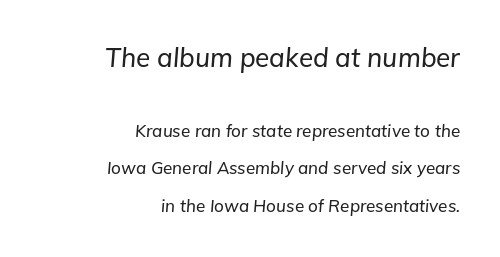
Quick note: interline space is abundant. The horizontal fit of the characters is conventional and even. Type without underlining. This sample is right-justified, so line beginnings fall wherever the words allow.
